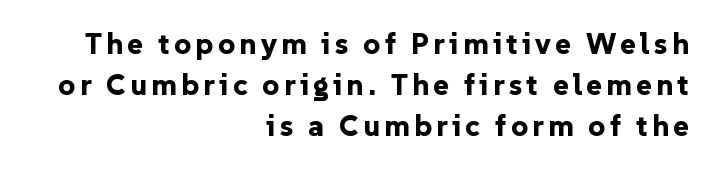
Q: Is the text bold? A: Yes.
Q: Is the text italic (slanted)? A: No, it is upright.
Q: Is the typeface a serif or a sans-serif typeface? A: Sans-serif.
Q: Is the text underlined? A: No.
Q: How is the paragraph aligned? A: Right-aligned.
Q: Is the spacing between lines tight, normal or loose? A: Normal.
Q: Width (condensed, normal, or wide)? A: Normal.
Q: Stroke contrast? A: Low.
Q: x-height? A: Medium.
Q: Monospaced? A: No.
